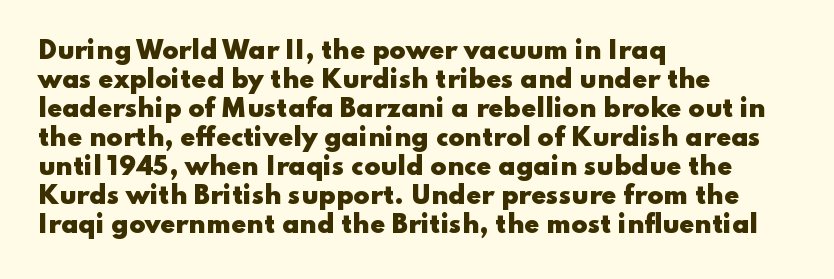
Bold? Absolutely — the strokes are thick and heavy. These lines are set flush left with a ragged right edge. Each row of text sits above clean, open space. There is no visible air inserted between adjacent glyphs. The type sits square on the baseline with zero lean.
